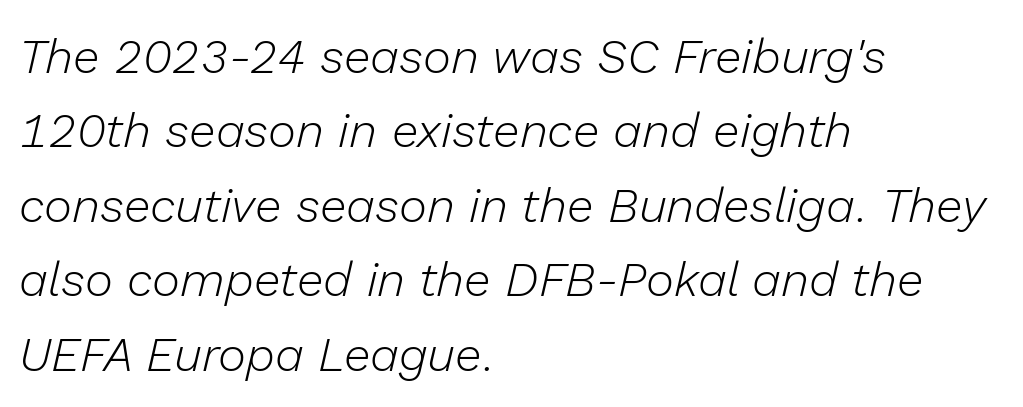
{"italic": "yes", "lean": "right", "slant_degrees": 13, "bold": "no", "weight": "light", "width": "normal", "stroke_contrast": "low", "x_height": "medium", "monospaced": "no", "underline": "no", "align": "left", "line_spacing": "normal", "line_spacing_ratio": 1.55, "letter_spacing": "normal", "letter_spacing_em": 0.0, "glyph_px": 48}
